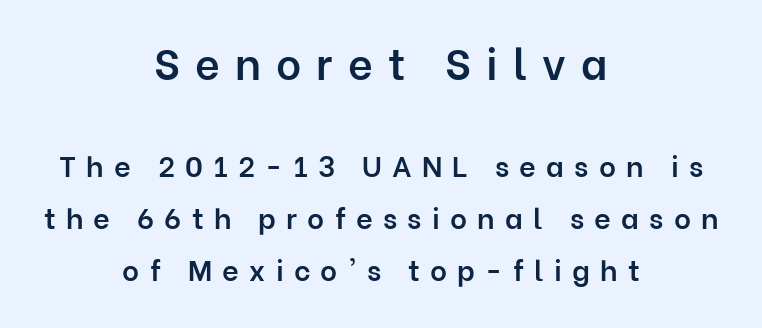
The image shows 43 px semibold sans-serif type, upright; set centered, line spacing 1.79x, unusually wide letter spacing (+0.35 em), not underlined; the first (top) block is 1.48x larger; low stroke contrast and a medium x-height.
